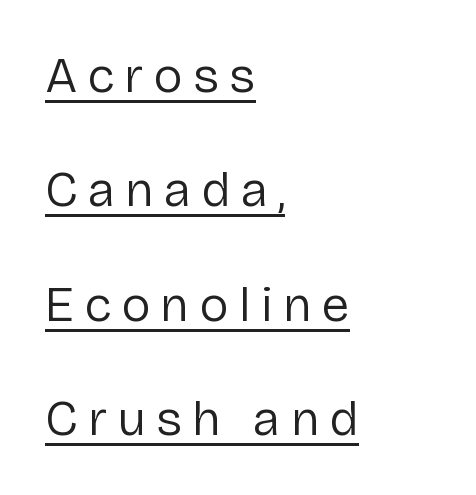
What kind of face is this? One without serifs — a sans. The lines are quadded left. Looks like someone drew a line under every word here. Characters remain perfectly vertical along every line. Summary of vertical rhythm: relaxed, with wide interline spacing. The letters look calm and open, with moderate or lighter stems.
